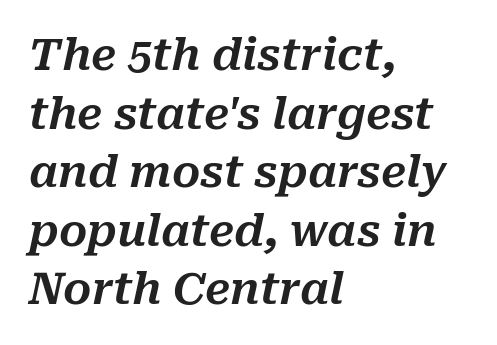
The image shows 44 px text type, italic (leaning right); set left-aligned, normal line spacing (1.33x), normal letter spacing, not underlined; medium stroke contrast and a medium x-height.
